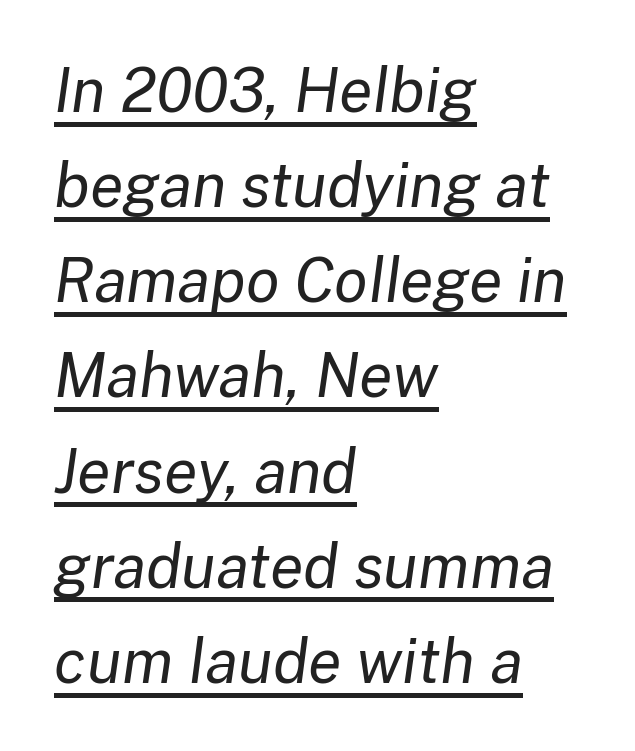
The passage shown has conventional tracking throughout. The rendering uses natural spacing where letterforms have individual widths. These lines sit exactly where default settings would place them. Each line starts at the same left margin while the right side varies.
